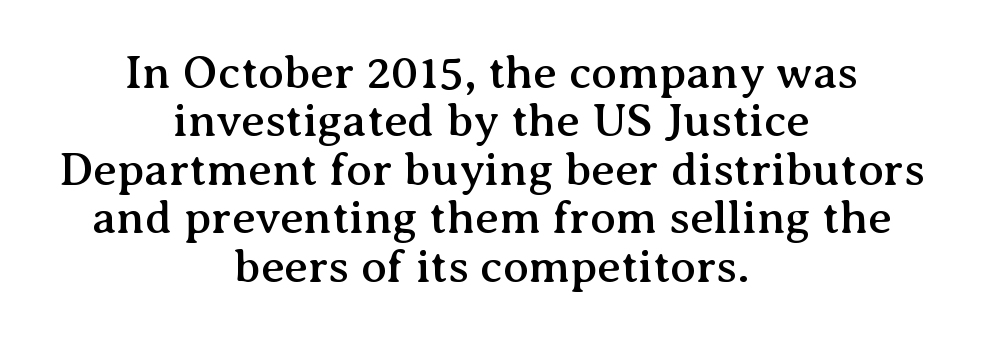
{"serif": "yes", "italic": "no", "width": "normal", "stroke_contrast": "medium", "x_height": "medium", "monospaced": "no", "underline": "no", "align": "center", "line_spacing": "tight", "line_spacing_ratio": 1.03, "letter_spacing": "normal", "letter_spacing_em": 0.0, "glyph_px": 47}
